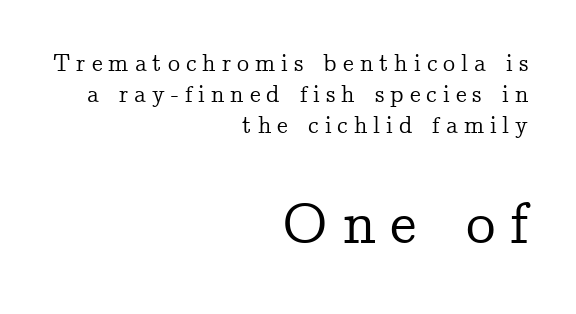
Q: Is the text italic (slanted)? A: No, it is upright.
Q: Is the typeface a serif or a sans-serif typeface? A: Serif.
Q: Is the text underlined? A: No.
Q: How is the paragraph aligned? A: Right-aligned.
Q: Is the spacing between letters normal or unusually wide? A: Unusually wide.
Q: Is the spacing between lines tight, normal or loose? A: Normal.
Q: Which block of text is set in a larger size, the first (top) or the second (bottom)? A: The second (bottom) one.
Q: Width (condensed, normal, or wide)? A: Normal.
Q: Stroke contrast? A: Low.
Q: x-height? A: Medium.
Q: Monospaced? A: No.
